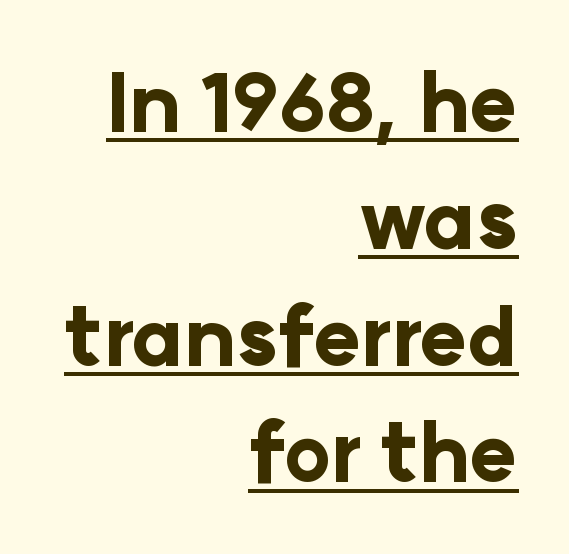
The lines in this sample share a right terminus and differ only in where they begin. The horizontal fit of the characters is conventional and even. You can see a thin bar hugging the bottom of the glyphs. The typeface chosen for these lines omits serifs. The sample has been set heavy, in full bold.
